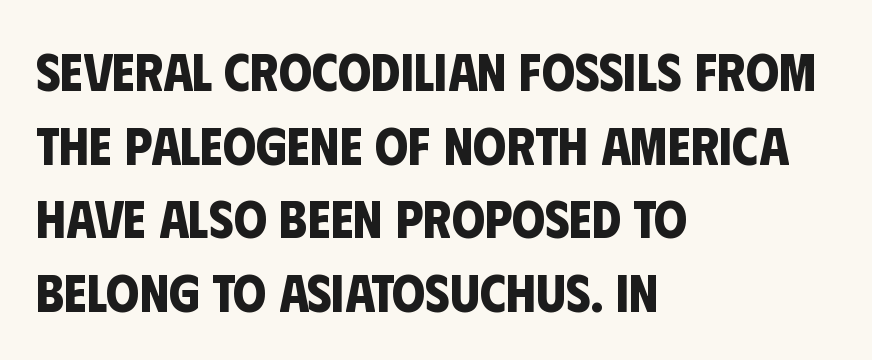
Rule under the text: the space is simply empty. Looks like regular typesetting: each glyph gets only the width it needs. All the whitespace from short lines collects on the right. Emphasis by weight is at full strength: bold. The face used here is rendered with its standard letterfit.
